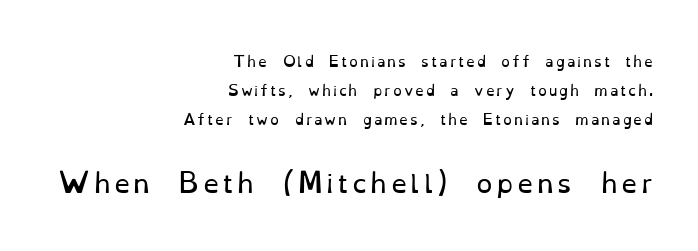
These lines stand farther apart than default settings would place them. Check under the words: just untouched page. Short and long lines alike share a common ending point at right. Heft: none added — not bold. The following chunk of copy outweighs the initial chunk in type size. The type sits square on the baseline with zero lean.
